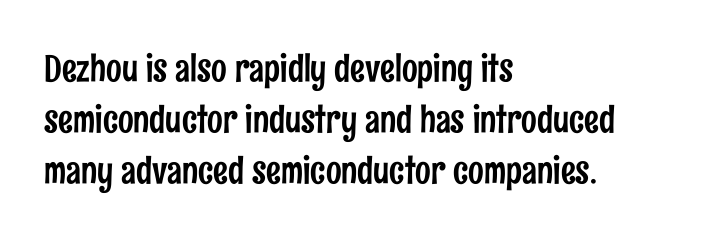
{"serif": "no", "italic": "no", "width": "condensed", "stroke_contrast": "low", "x_height": "medium", "monospaced": "no", "underline": "no", "align": "left", "line_spacing": "normal", "line_spacing_ratio": 1.38, "letter_spacing": "normal", "letter_spacing_em": 0.0, "glyph_px": 37}
